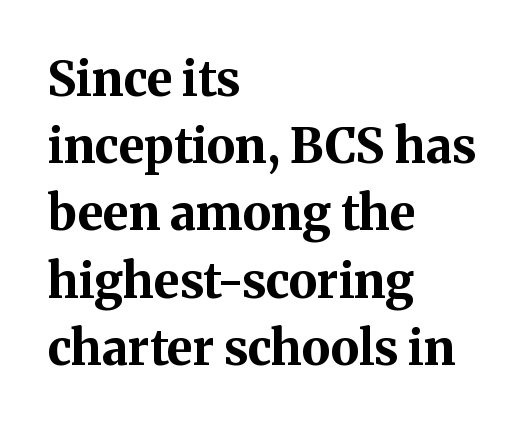
Q: Is the text bold? A: Yes.
Q: Is the text italic (slanted)? A: No, it is upright.
Q: Is the typeface a serif or a sans-serif typeface? A: Serif.
Q: Is the text underlined? A: No.
Q: How is the paragraph aligned? A: Left-aligned.
Q: Is the spacing between letters normal or unusually wide? A: Normal.
Q: Is the spacing between lines tight, normal or loose? A: Normal.
Q: Width (condensed, normal, or wide)? A: Normal.
Q: Stroke contrast? A: Medium.
Q: x-height? A: Medium.
Q: Monospaced? A: No.
